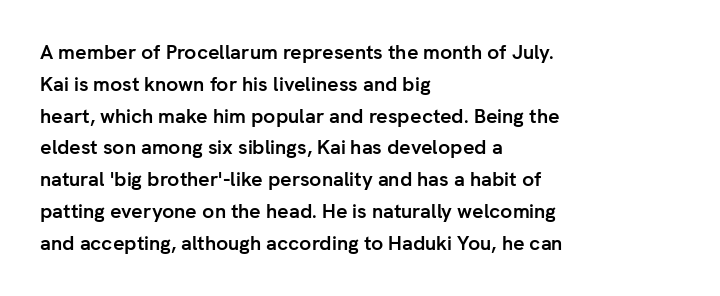
{"italic": "no", "bold": "yes", "underline": "no", "align": "left", "line_spacing": "normal", "line_spacing_ratio": 1.59, "letter_spacing": "normal", "letter_spacing_em": 0.0, "glyph_px": 20}
